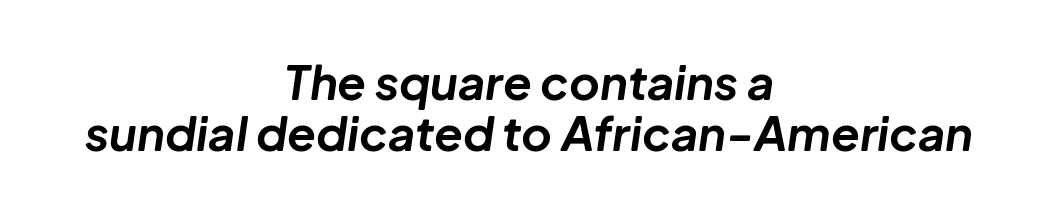
{"italic": "yes", "lean": "right", "slant_degrees": 8, "bold": "yes", "weight": "bold", "width": "normal", "stroke_contrast": "low", "x_height": "medium", "monospaced": "no", "underline": "no", "align": "center", "line_spacing": "tight", "line_spacing_ratio": 1.08, "letter_spacing": "normal", "letter_spacing_em": 0.0, "glyph_px": 47}
